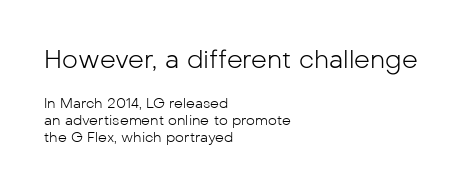
{"italic": "no", "bold": "no", "underline": "no", "align": "left", "line_spacing_ratio": 1.2, "letter_spacing": "normal", "letter_spacing_em": 0.0, "larger_block": "first", "size_ratio": 1.79, "glyph_px": 25}
